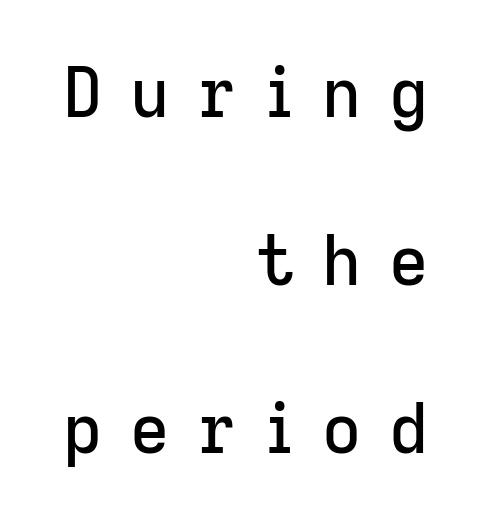
Q: Is the text italic (slanted)? A: No, it is upright.
Q: Is the typeface a serif or a sans-serif typeface? A: Sans-serif.
Q: Is the text underlined? A: No.
Q: How is the paragraph aligned? A: Right-aligned.
Q: Is the spacing between letters normal or unusually wide? A: Unusually wide.
Q: Is the spacing between lines tight, normal or loose? A: Loose.
Q: Width (condensed, normal, or wide)? A: Normal.
Q: Stroke contrast? A: Low.
Q: x-height? A: Medium.
Q: Monospaced? A: No.
